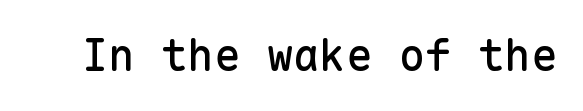
The letterforms sit shoulder to shoulder at normal distance. The string is rendered with underlining switched off. Nope, no serifs anywhere on these letters. Do the characters align in a grid? Yes, the font is monospaced.
